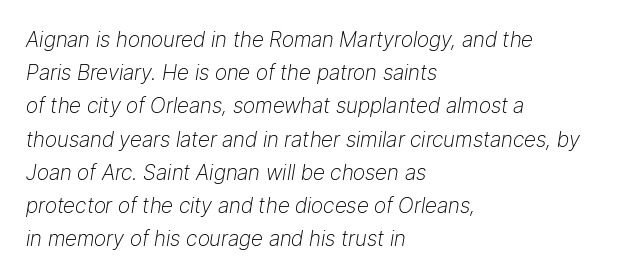
Quick note: italic. Line beginnings align vertically; line endings do not. Caption: standard tracking, unaltered. Vertical stems look standard width or narrower in stroke.
